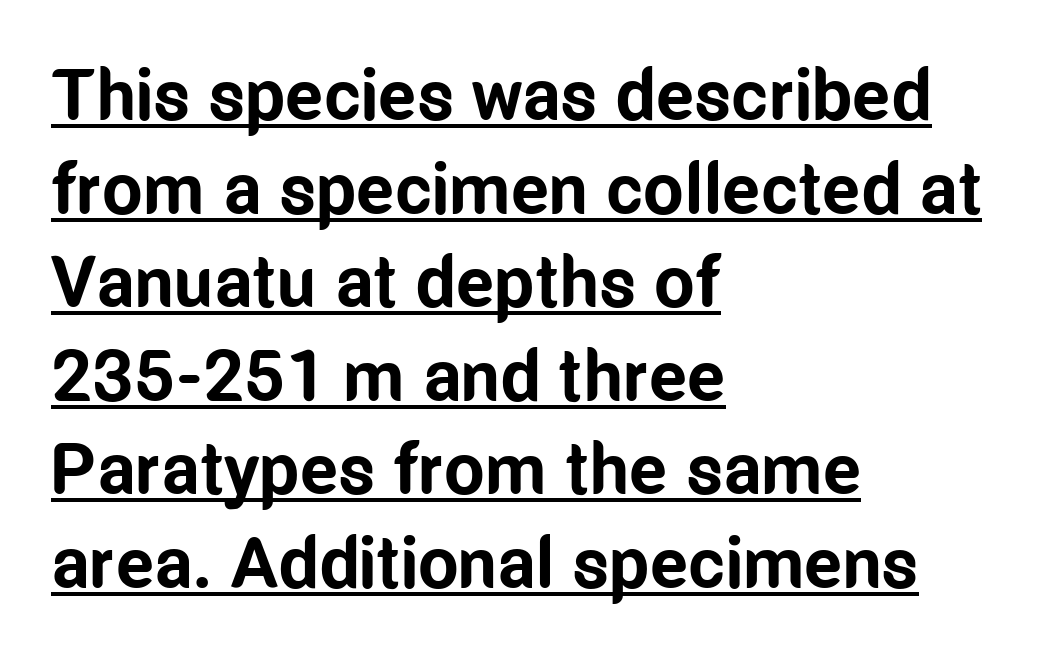
{"serif": "no", "italic": "no", "bold": "yes", "weight": "bold", "width": "condensed", "stroke_contrast": "low", "x_height": "medium", "monospaced": "no", "underline": "yes", "align": "left", "line_spacing": "normal", "line_spacing_ratio": 1.3, "letter_spacing": "normal", "letter_spacing_em": 0.0, "glyph_px": 72}
